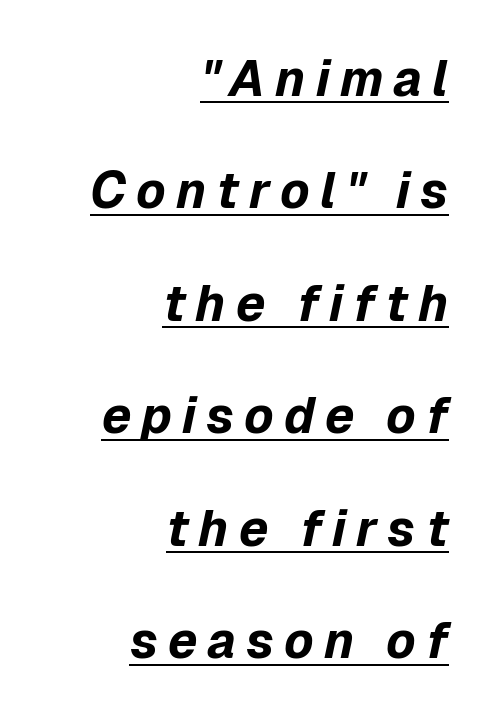
{"italic": "yes", "lean": "right", "slant_degrees": 12, "bold": "yes", "weight": "bold", "width": "normal", "stroke_contrast": "low", "x_height": "medium", "monospaced": "no", "underline": "yes", "align": "right", "line_spacing": "loose", "line_spacing_ratio": 2.25, "letter_spacing": "wide", "letter_spacing_em": 0.2, "glyph_px": 50}
